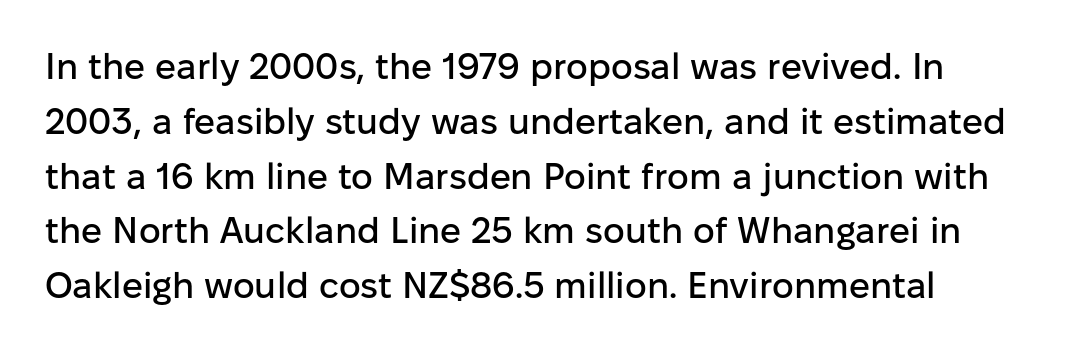
The image shows 37 px sans-serif type, upright; set normal line spacing (1.48x), normal letter spacing, not underlined; low stroke contrast and a medium x-height.
